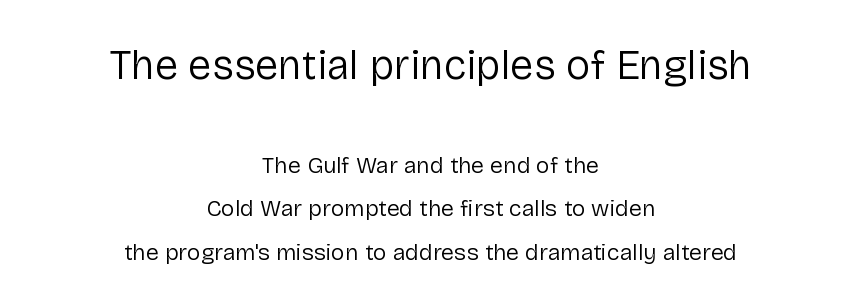
{"serif": "no", "italic": "no", "bold": "no", "weight": "regular", "width": "normal", "stroke_contrast": "low", "x_height": "medium", "monospaced": "no", "underline": "no", "align": "center", "line_spacing": "loose", "line_spacing_ratio": 1.9, "letter_spacing": "normal", "letter_spacing_em": 0.0, "larger_block": "first", "size_ratio": 1.78, "glyph_px": 41}
